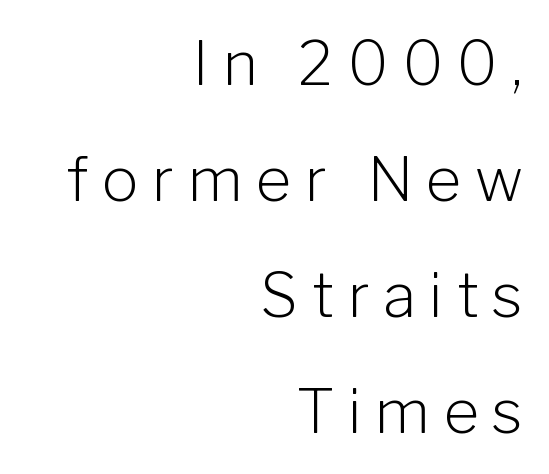
{"serif": "no", "italic": "no", "bold": "no", "weight": "light", "width": "normal", "stroke_contrast": "low", "x_height": "medium", "monospaced": "no", "underline": "no", "align": "right", "line_spacing": "loose", "line_spacing_ratio": 1.9, "letter_spacing": "wide", "letter_spacing_em": 0.22, "glyph_px": 61}
